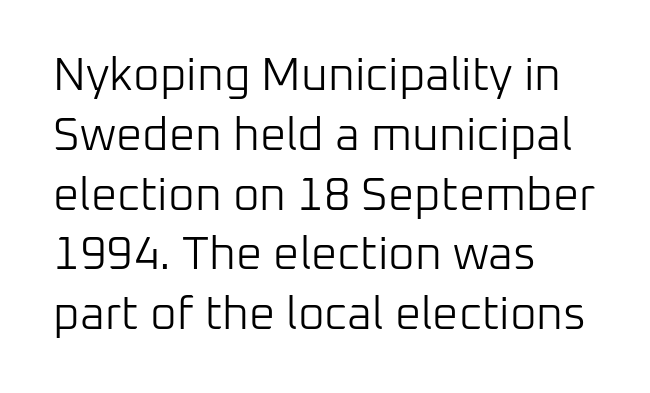
This rendering features lettering with no underline. The block of text has a typical density, with ordinary space between rows. You could call the tracking neutral — neither tight nor loose. The typesetter chose a ragged-right arrangement here. This reads as an unemphasized weight, regular at the heaviest.
